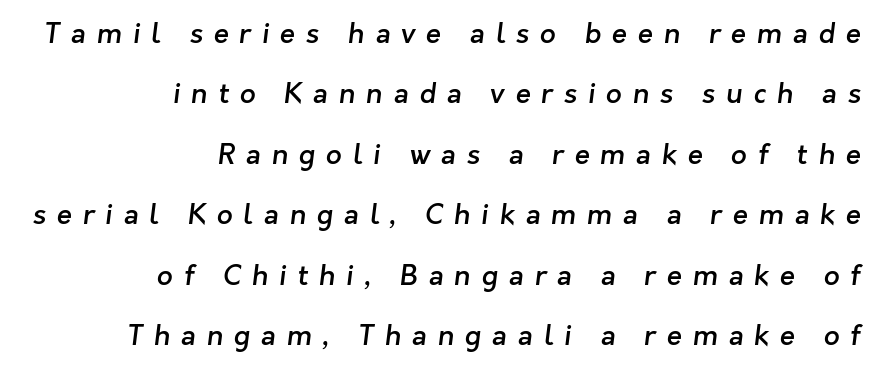
Note: no serifs on the glyphs. The letters advance in unequal steps, a hallmark of proportional type. The horizontal fit of the characters is loose and conspicuously gappy. The space directly below the letters is spotless.
